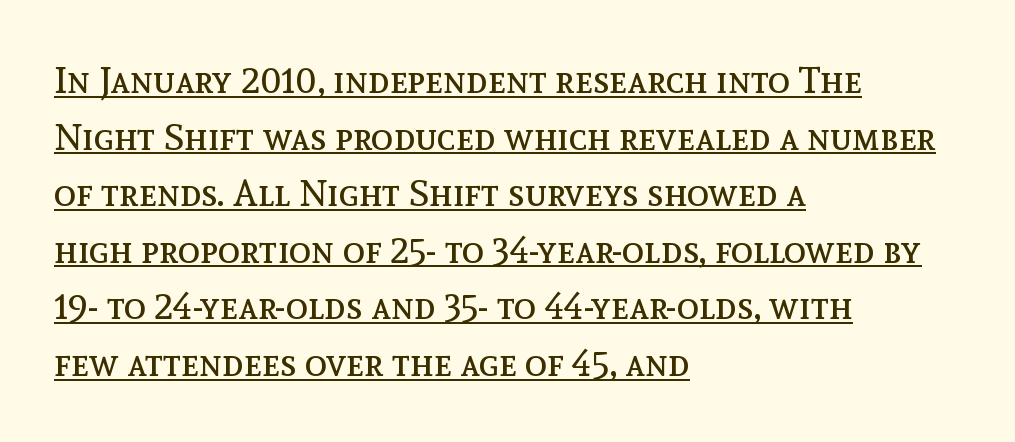
Q: Is the text bold? A: No.
Q: Is the text italic (slanted)? A: No, it is upright.
Q: Is the text underlined? A: Yes.
Q: How is the paragraph aligned? A: Left-aligned.
Q: Is the spacing between letters normal or unusually wide? A: Normal.
Q: Is the spacing between lines tight, normal or loose? A: Normal.
Q: Width (condensed, normal, or wide)? A: Normal.
Q: x-height? A: Medium.
Q: Monospaced? A: No.
